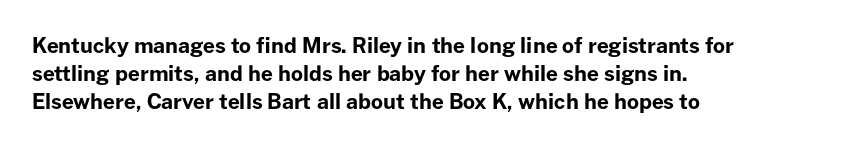
{"italic": "no", "bold": "yes", "underline": "no", "align": "left", "line_spacing": "normal", "line_spacing_ratio": 1.34, "letter_spacing": "normal", "letter_spacing_em": 0.0, "glyph_px": 21}
